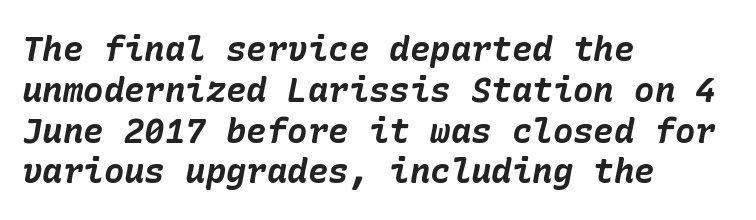
As a designer I'd log this as weight 700, bold. A clean baseline with only descenders dipping below it. In terms of letterspacing, this is plain default setting. Every character sits at an angle, as italics do. Horizontal alignment here is leftward, the default for most running prose.
